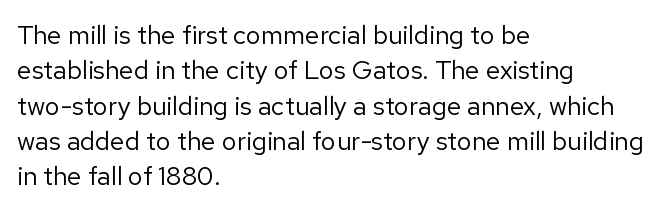
The image shows 26 px text type, upright; set left-aligned, normal line spacing (1.36x), normal letter spacing, not underlined.
